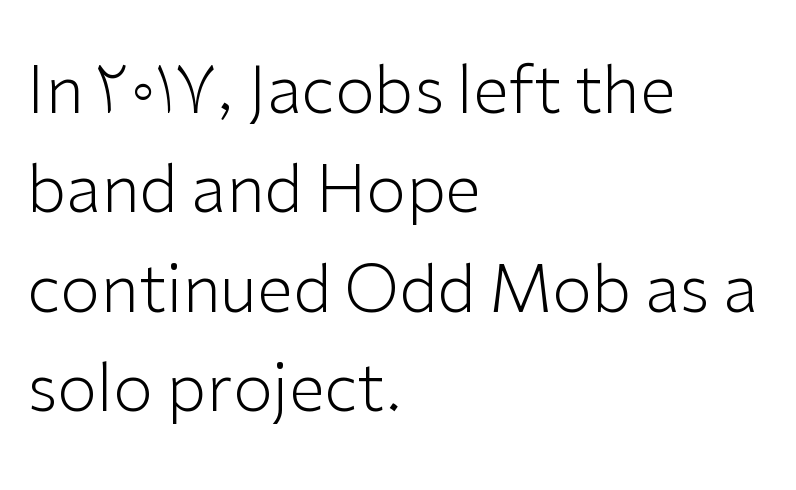
{"serif": "no", "italic": "no", "bold": "no", "weight": "light", "width": "normal", "stroke_contrast": "low", "x_height": "medium", "monospaced": "no", "underline": "no", "align": "left", "line_spacing": "normal", "line_spacing_ratio": 1.53, "letter_spacing": "normal", "letter_spacing_em": 0.0, "glyph_px": 65}
